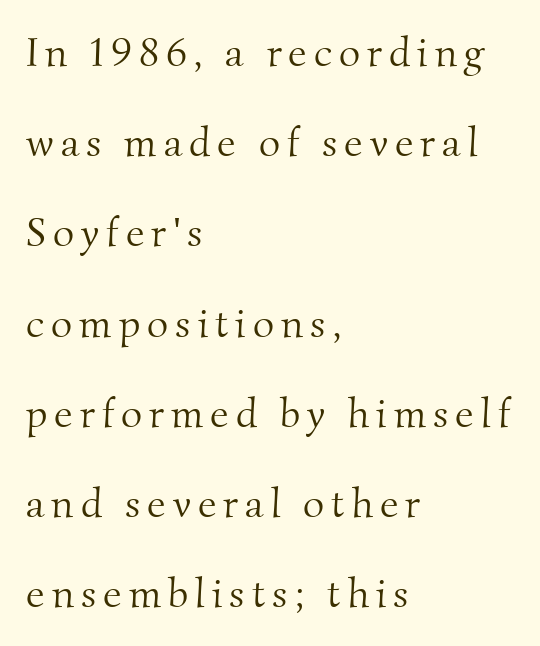
The image shows 41 px light serif type; set left-aligned, loose line spacing (2.2x), not underlined; medium stroke contrast and a small x-height.
